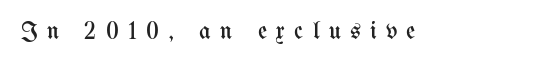
Rendered with straight, roman letterforms. A clean baseline with only descenders dipping below it. Is this a heavy cut? Hardly; it is regular or lighter. Tracking value appears strongly positive — letters spread wide.
